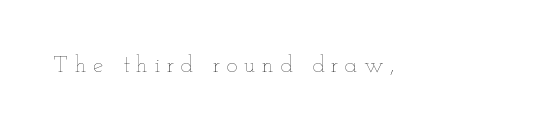
{"italic": "no", "bold": "no", "underline": "no", "letter_spacing": "wide", "letter_spacing_em": 0.28, "glyph_px": 23}
